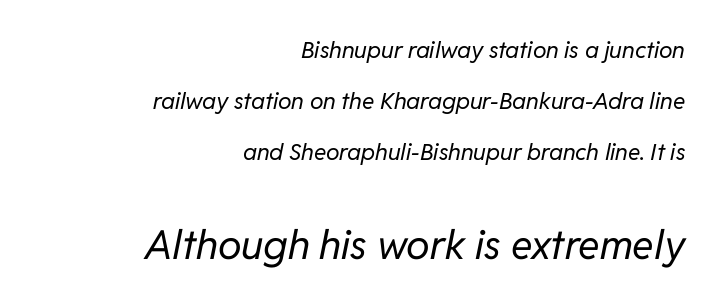
{"italic": "yes", "lean": "right", "slant_degrees": 11, "bold": "no", "weight": "regular", "width": "normal", "stroke_contrast": "low", "x_height": "medium", "monospaced": "no", "underline": "no", "align": "right", "line_spacing": "loose", "line_spacing_ratio": 2.21, "letter_spacing": "normal", "letter_spacing_em": 0.0, "larger_block": "second", "size_ratio": 1.74, "glyph_px": 40}
